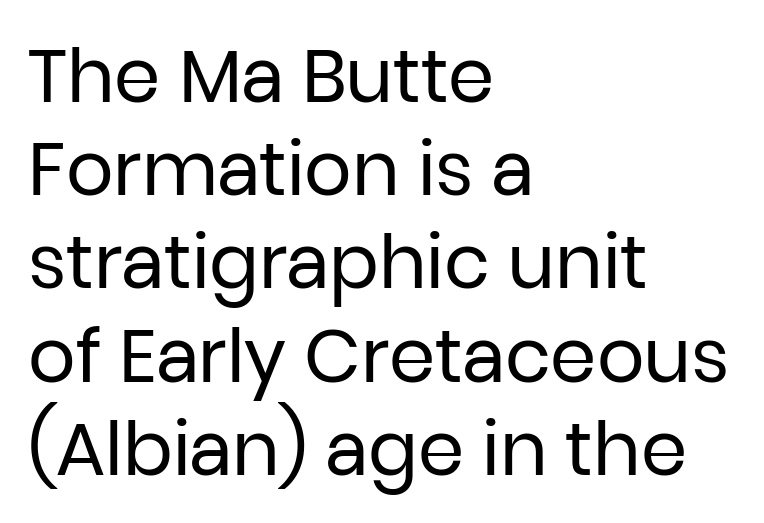
{"serif": "no", "italic": "no", "bold": "no", "weight": "regular", "width": "normal", "stroke_contrast": "low", "x_height": "medium", "monospaced": "no", "underline": "no", "align": "left", "line_spacing": "normal", "line_spacing_ratio": 1.26, "letter_spacing": "normal", "letter_spacing_em": 0.0, "glyph_px": 74}
